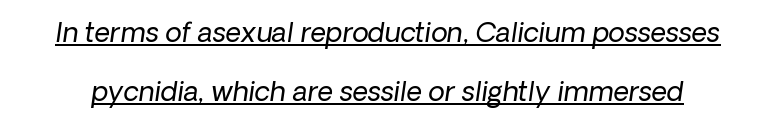
On a weight scale, this lands at 450 or below. The specimen includes a rule beneath the text block's lines. The tracking reads as untouched default to a designer's eye. Compared with typical paragraphs, the rows here are farther apart.
